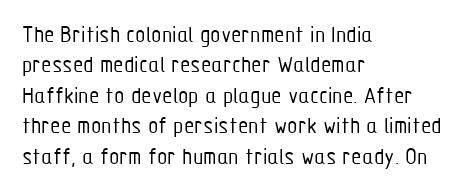
The type sits square on the baseline with zero lean. Only glyphs here, with clear space below each row. This sample is left-justified, so line endings fall wherever the words run out. Nothing unusual about the tracking: characters are spaced as the font intends. No extra ink here — the face is not bold.
